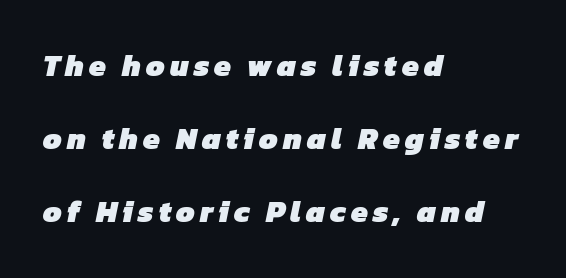
Type style note: lacks serifs. Each letter keeps its own natural width here, so spacing adapts to shape. If you measured baseline to baseline, you'd find a long distance. The ragged edge is on the right, which tells us the setting is flush left. Glance below the letters and you will spot only blank space. You'd pick this weight for a headline — it's a proper bold.
